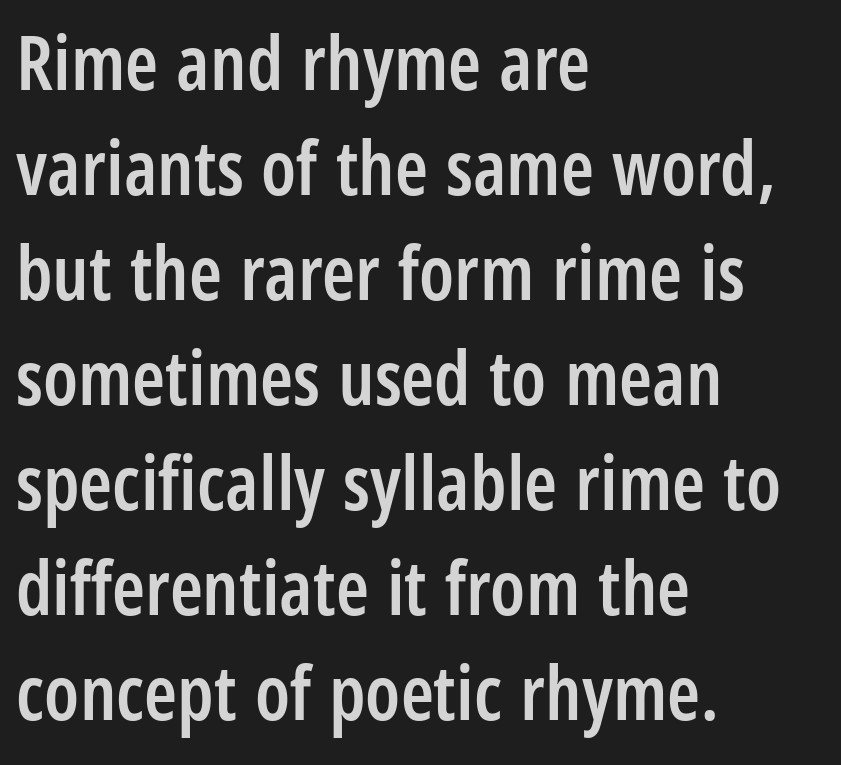
The image shows 75 px semibold, condensed sans-serif type, upright; set left-aligned, normal line spacing (1.4x), normal letter spacing, not underlined; low stroke contrast and a large x-height.
